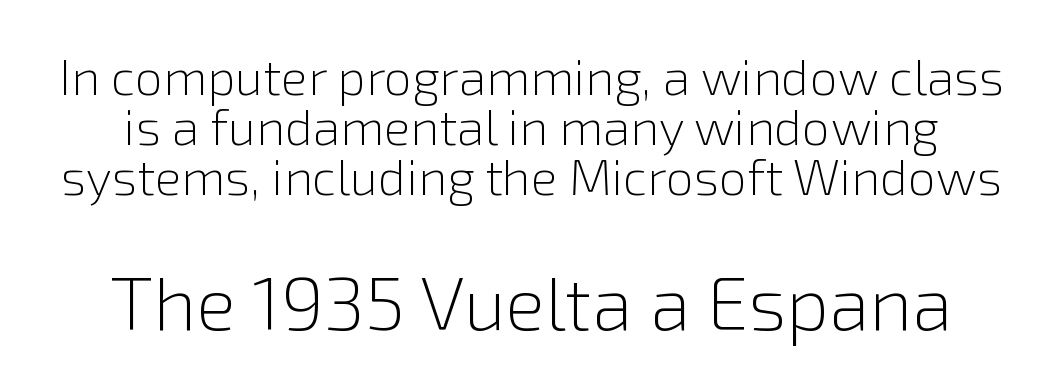
{"serif": "no", "italic": "no", "bold": "no", "weight": "light", "width": "normal", "x_height": "medium", "monospaced": "no", "underline": "no", "line_spacing": "tight", "line_spacing_ratio": 1.0, "letter_spacing": "normal", "letter_spacing_em": 0.0, "larger_block": "second", "size_ratio": 1.5, "glyph_px": 75}
